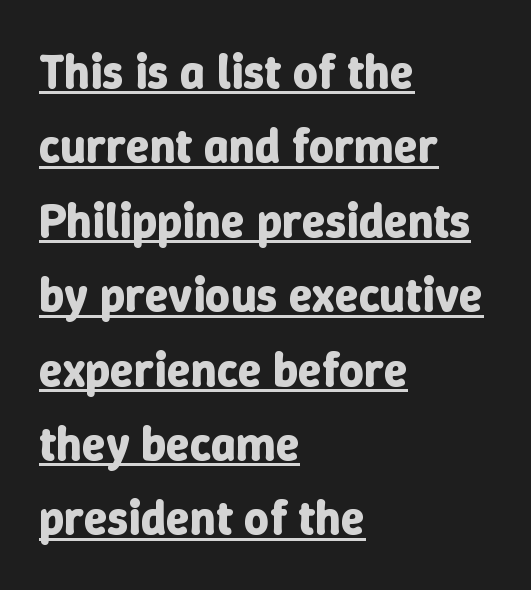
Q: Is the text bold? A: Yes.
Q: Is the text italic (slanted)? A: No, it is upright.
Q: Is the text underlined? A: Yes.
Q: How is the paragraph aligned? A: Left-aligned.
Q: Is the spacing between letters normal or unusually wide? A: Normal.
Q: Is the spacing between lines tight, normal or loose? A: Normal.
Q: Width (condensed, normal, or wide)? A: Normal.
Q: Stroke contrast? A: Low.
Q: x-height? A: Medium.
Q: Monospaced? A: No.
